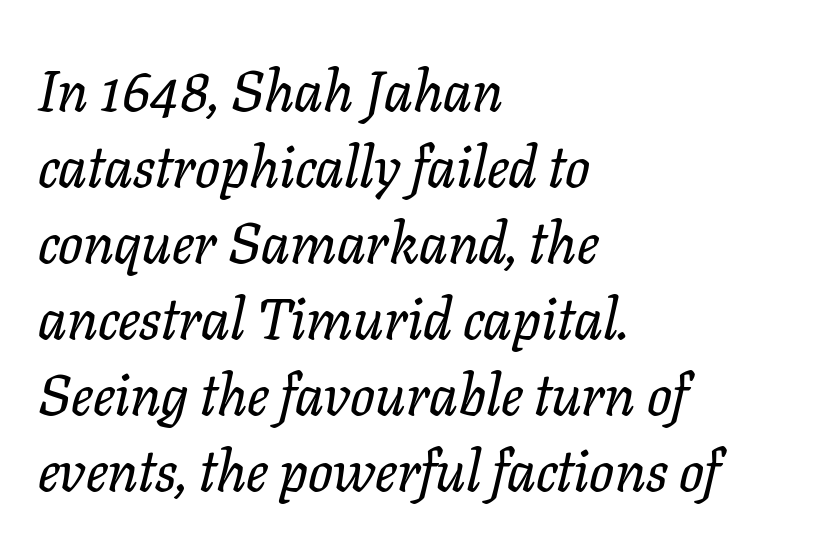
The image shows 58 px serif type, italic (leaning right); set left-aligned, normal line spacing (1.31x), normal letter spacing, not underlined; low stroke contrast and a medium x-height.
